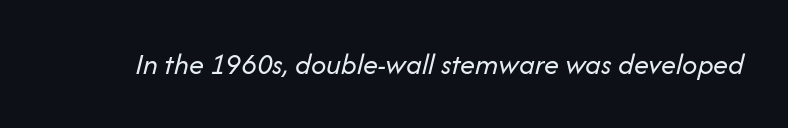
The area under the type is left untouched. These lines were composed using italics. You could not count columns in this text — the font is proportionally spaced. The cut favours lightness, reaching ordinary text weight at its darkest. Spacing between characters is what you'd get straight out of the box.
